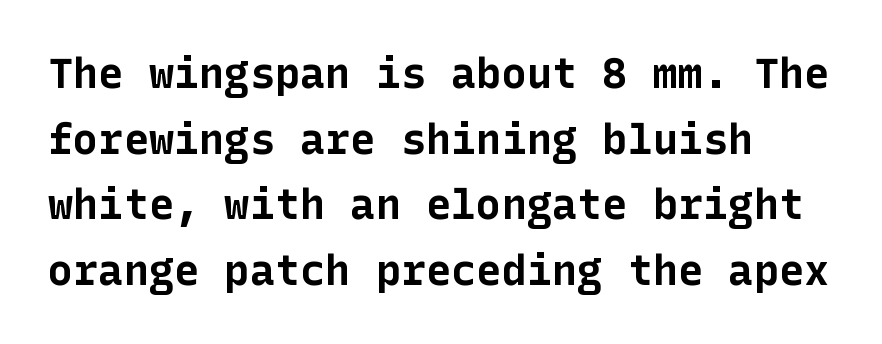
The designer left line spacing at the default. The space beneath each line is pristine and unruled. In terms of letterform style, serifs are entirely absent. Each glyph is drawn with heavy, bold strokes. The rendering keeps characters at their native spacing. Line starts are locked; line ends wander.
